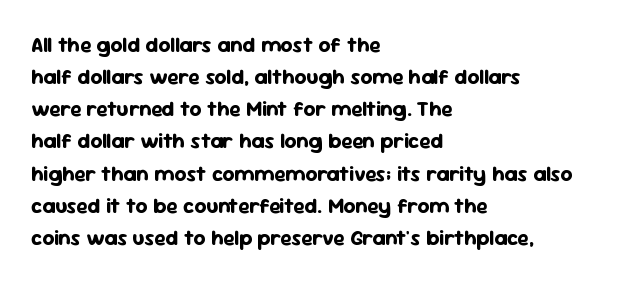
{"italic": "no", "bold": "yes", "underline": "no", "align": "left", "line_spacing": "normal", "line_spacing_ratio": 1.53, "letter_spacing": "normal", "letter_spacing_em": 0.0, "glyph_px": 21}
